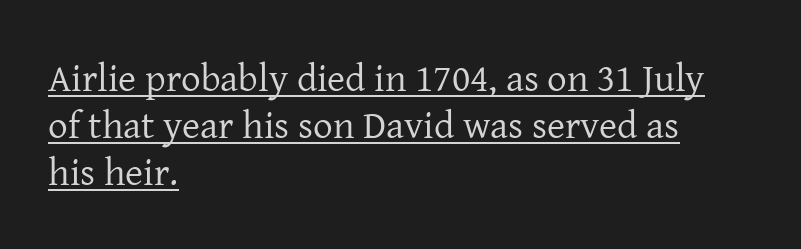
In designer terms, the underline attribute is active on this setting. Spacing verdict: proportional, widths tailored to each character. The paragraph has a hard left edge and a soft right edge. Ascenders rise straight up at ninety degrees. Each stroke keeps to a modest, everyday thickness or less. Type style note: has serifs.
